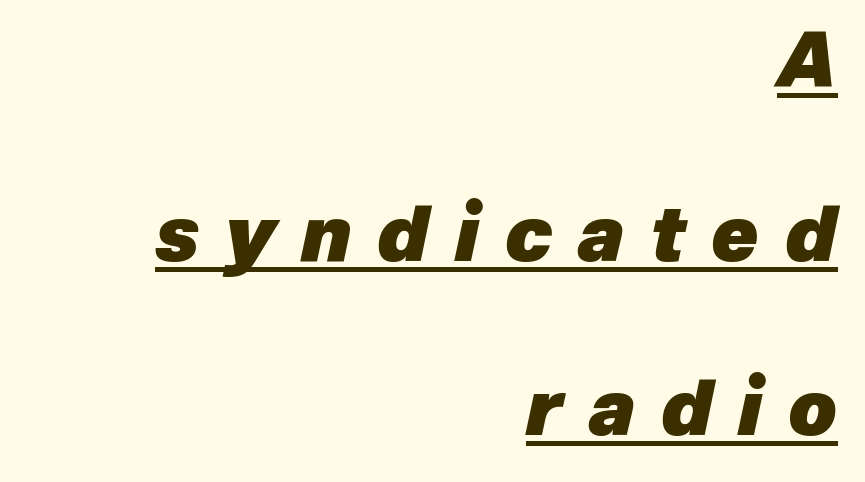
{"italic": "yes", "lean": "right", "slant_degrees": 12, "bold": "yes", "weight": "heavy", "width": "normal", "stroke_contrast": "low", "x_height": "medium", "monospaced": "no", "underline": "yes", "align": "right", "line_spacing": "loose", "line_spacing_ratio": 2.29, "letter_spacing": "wide", "letter_spacing_em": 0.34, "glyph_px": 76}
